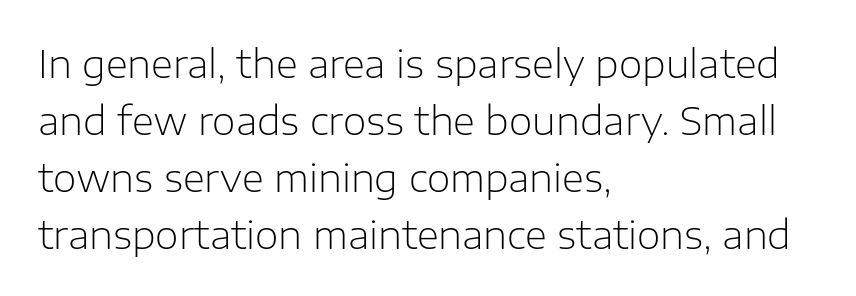
A normal amount of white space separates one row of letters from the next. The lettering holds an erect, upright posture throughout. Any mark beneath the type? The region is blank. Each word holds together tightly as a unit, with standard inter-letter gaps. Think of a printed novel: that variable character pitch is what you see here.
